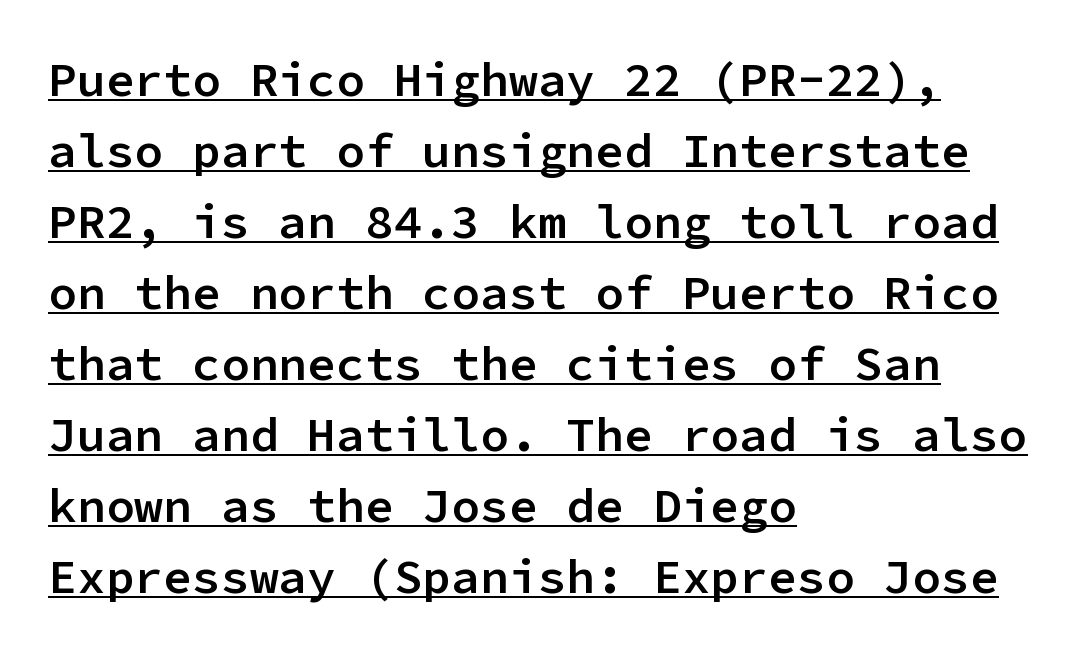
Q: Is the text bold? A: Semi-bold.
Q: Is the text italic (slanted)? A: No, it is upright.
Q: Is the typeface a serif or a sans-serif typeface? A: Sans-serif.
Q: Is the text underlined? A: Yes.
Q: How is the paragraph aligned? A: Left-aligned.
Q: Is the spacing between letters normal or unusually wide? A: Normal.
Q: Is the spacing between lines tight, normal or loose? A: Normal.
Q: Width (condensed, normal, or wide)? A: Normal.
Q: Stroke contrast? A: Low.
Q: x-height? A: Medium.
Q: Monospaced? A: Yes.
